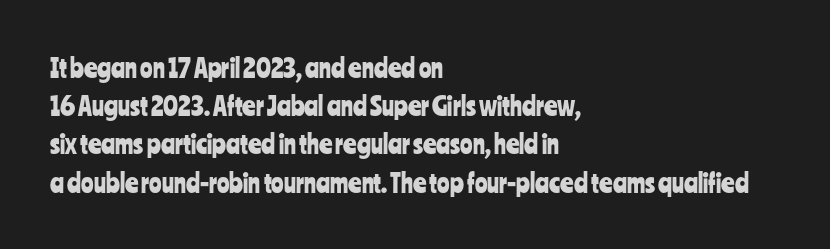
Glance below the letters and you will spot only blank space. Interline gaps are of average width in this sample. The type sits square on the baseline with zero lean. The text block is weighted toward the left margin, trailing off unevenly rightward. These lines keep a tight, regular rhythm from letter to letter.
